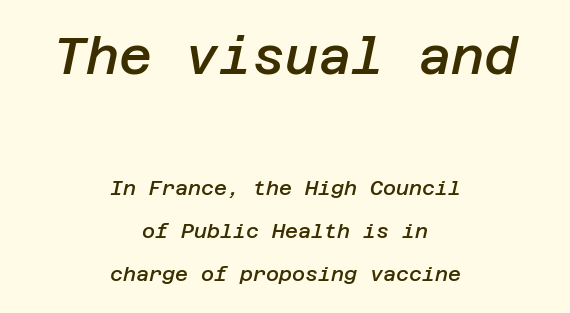
Q: Is the text bold? A: Semi-bold.
Q: Is the text italic (slanted)? A: Yes, it leans right by about 12 degrees.
Q: Is the text underlined? A: No.
Q: How is the paragraph aligned? A: Centered.
Q: Is the spacing between letters normal or unusually wide? A: Normal.
Q: Is the spacing between lines tight, normal or loose? A: Loose.
Q: Which block of text is set in a larger size, the first (top) or the second (bottom)? A: The first (top) one.
Q: Width (condensed, normal, or wide)? A: Normal.
Q: Stroke contrast? A: Low.
Q: x-height? A: Large.
